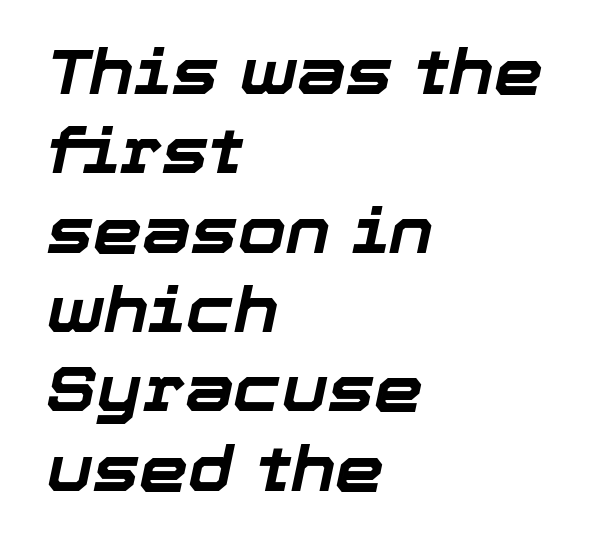
Q: Is the text bold? A: Yes.
Q: Is the text italic (slanted)? A: Yes, it leans right by about 12 degrees.
Q: Is the text underlined? A: No.
Q: How is the paragraph aligned? A: Left-aligned.
Q: Is the spacing between letters normal or unusually wide? A: Normal.
Q: Is the spacing between lines tight, normal or loose? A: Normal.
Q: Width (condensed, normal, or wide)? A: Normal.
Q: Stroke contrast? A: Low.
Q: x-height? A: Medium.
Q: Monospaced? A: No.
